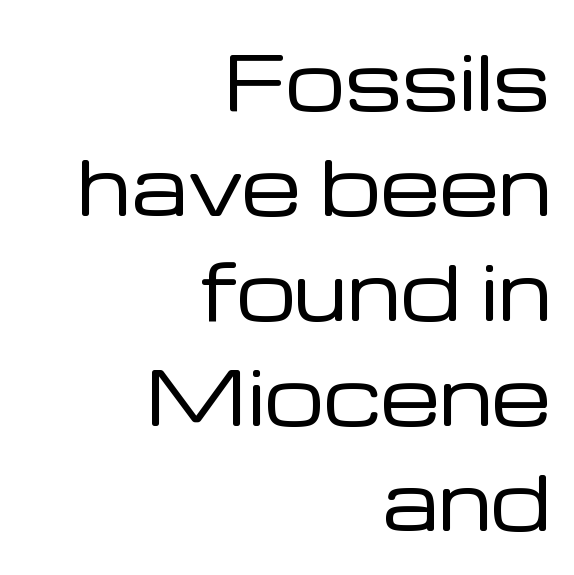
Q: Is the text bold? A: No.
Q: Is the text italic (slanted)? A: No, it is upright.
Q: Is the typeface a serif or a sans-serif typeface? A: Sans-serif.
Q: Is the text underlined? A: No.
Q: How is the paragraph aligned? A: Right-aligned.
Q: Is the spacing between letters normal or unusually wide? A: Normal.
Q: Is the spacing between lines tight, normal or loose? A: Normal.
Q: Width (condensed, normal, or wide)? A: Normal.
Q: Stroke contrast? A: Low.
Q: x-height? A: Medium.
Q: Monospaced? A: No.
